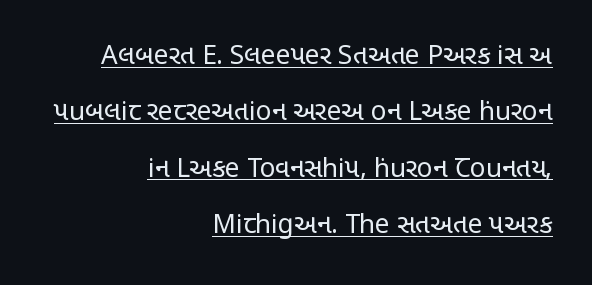
The image shows 26 px text type, upright; set right-aligned, loose line spacing (2.17x), normal letter spacing, underlined.
